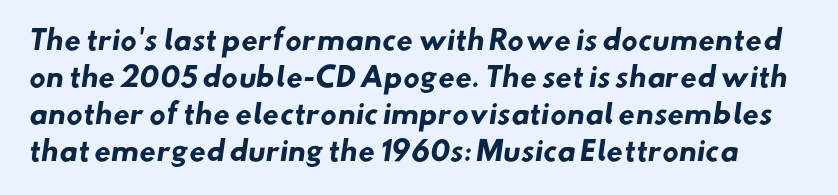
The image shows 27 px bold type; set normal line spacing (1.37x), normal letter spacing, not underlined.
